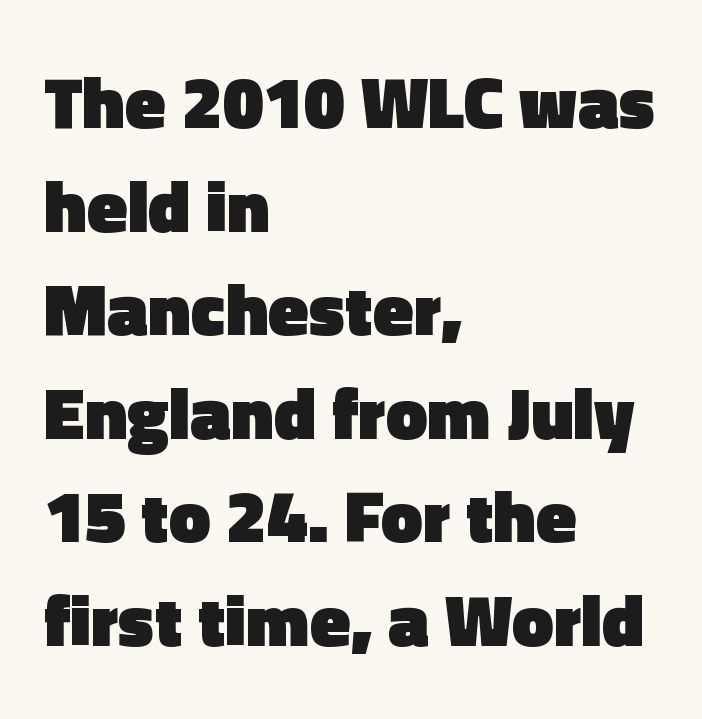
The area under the type is left untouched. These lines are set flush left with a ragged right edge. Nope, not italic — everything's standing straight. You can tell from the bare stems that sans-serif type was used.
